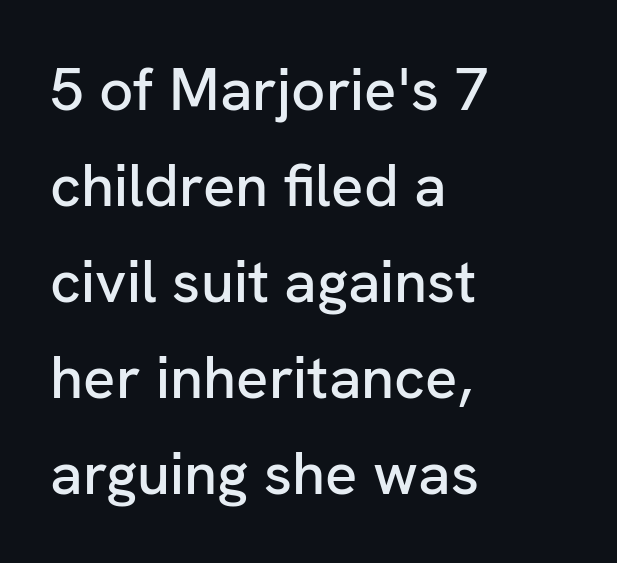
Q: Is the text italic (slanted)? A: No, it is upright.
Q: Is the typeface a serif or a sans-serif typeface? A: Sans-serif.
Q: Is the text underlined? A: No.
Q: How is the paragraph aligned? A: Left-aligned.
Q: Is the spacing between letters normal or unusually wide? A: Normal.
Q: Is the spacing between lines tight, normal or loose? A: Normal.
Q: Width (condensed, normal, or wide)? A: Normal.
Q: Stroke contrast? A: Low.
Q: x-height? A: Medium.
Q: Monospaced? A: No.
